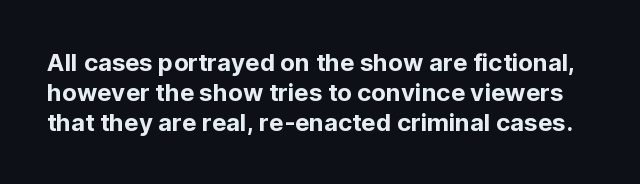
The image shows 24 px text type, upright; set line spacing 1.24x, normal letter spacing, not underlined.
